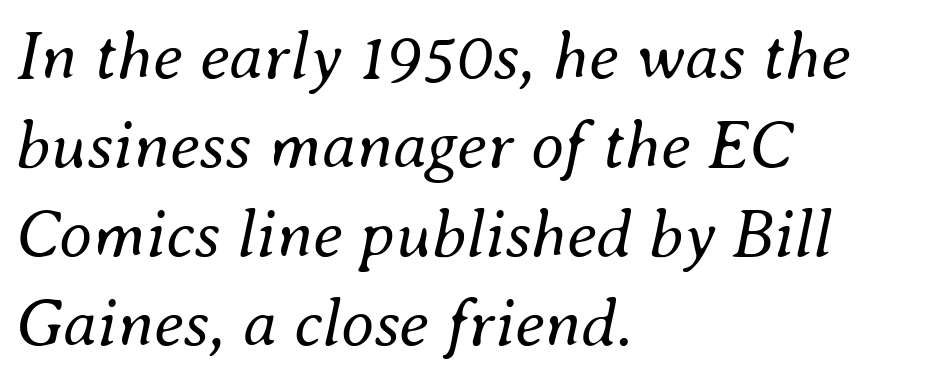
The image shows 68 px regular-weight type, italic (leaning right); set left-aligned, normal line spacing (1.31x), normal letter spacing, not underlined; medium stroke contrast and a small x-height.
